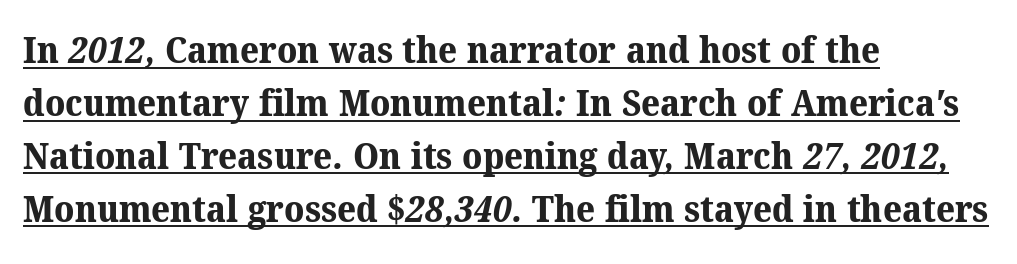
{"serif": "yes", "bold": "yes", "weight": "bold", "width": "normal", "stroke_contrast": "medium", "x_height": "medium", "monospaced": "no", "underline": "yes", "align": "left", "line_spacing": "normal", "line_spacing_ratio": 1.43, "letter_spacing": "normal", "letter_spacing_em": 0.0, "glyph_px": 37}
